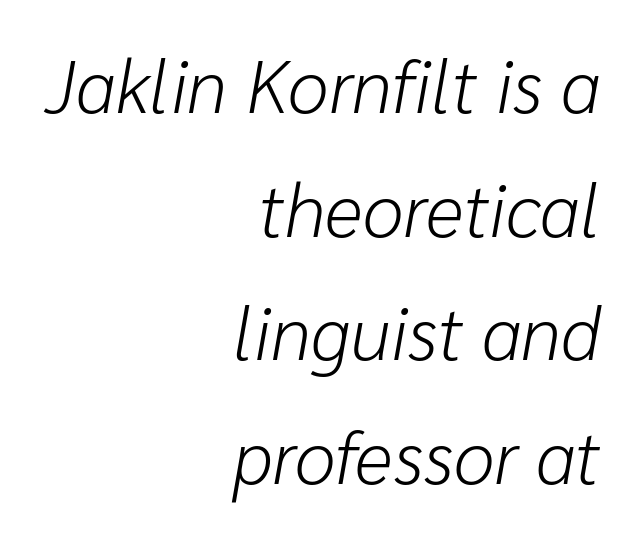
Looks like regular typesetting: each glyph gets only the width it needs. The horizontal fit of the characters is conventional and even. The weight tops out at a normal text grade. How would I describe the line gaps? Plain and ordinary. The font's italic variant was chosen for this text. Clear beneath every line of the passage.
